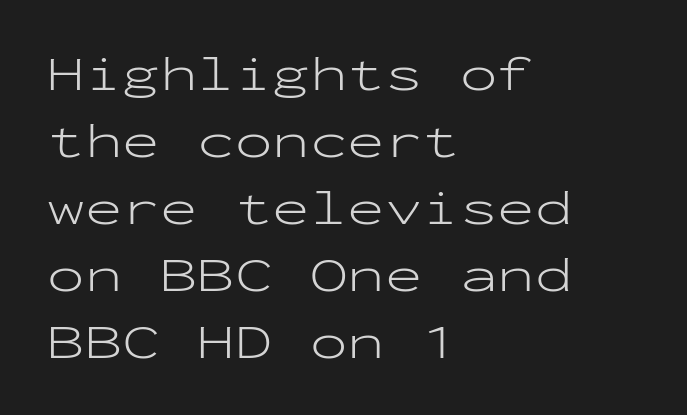
Unlike a traditional serif, this face leaves its strokes unadorned. Letter spacing: default. How would I describe the line gaps? Plain and ordinary. Think standard paragraph weight, or any step lighter than that.
